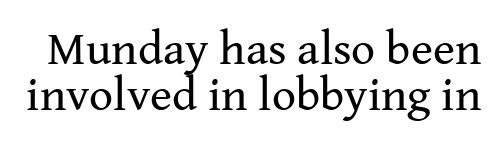
Here the designer chose a conventional face with non-uniform glyph widths. The lines are packed closely together with very little leading. The line texture is even and compact thanks to regular tracking. Check the space under the baseline: it is left empty.
